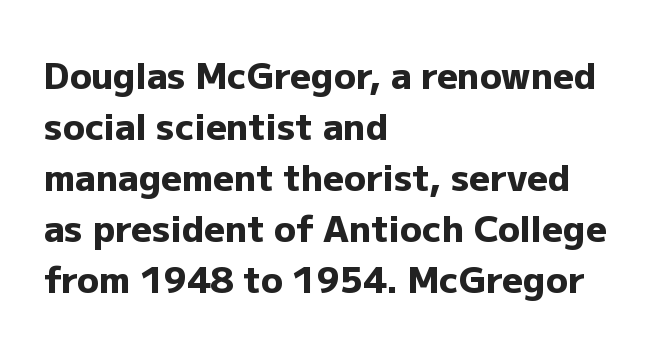
The image shows 36 px heavy sans-serif type, upright; set left-aligned, normal line spacing (1.42x), normal letter spacing, not underlined; low stroke contrast and a medium x-height.
